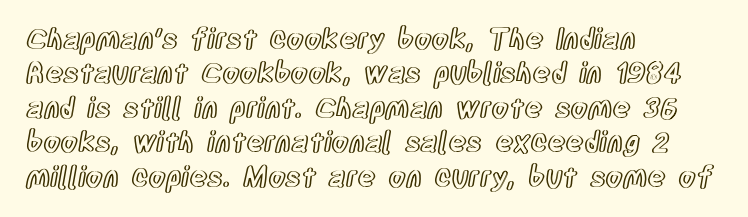
Here the glyphs are tracked normally, forming tight word shapes. This rendering uses left alignment, leaving the right contour irregular. Only glyphs here, with clear space below each row. These lines are rendered in a variable-pitch font.
